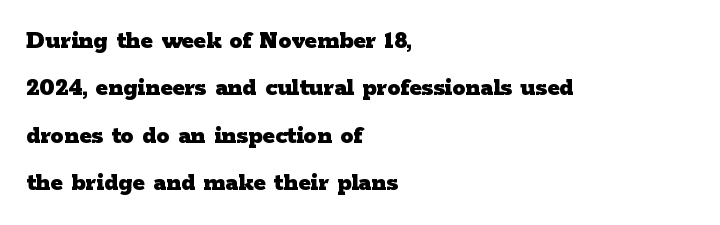
{"italic": "no", "bold": "yes", "underline": "no", "align": "left", "line_spacing_ratio": 1.82, "letter_spacing": "normal", "letter_spacing_em": 0.0, "glyph_px": 26}
